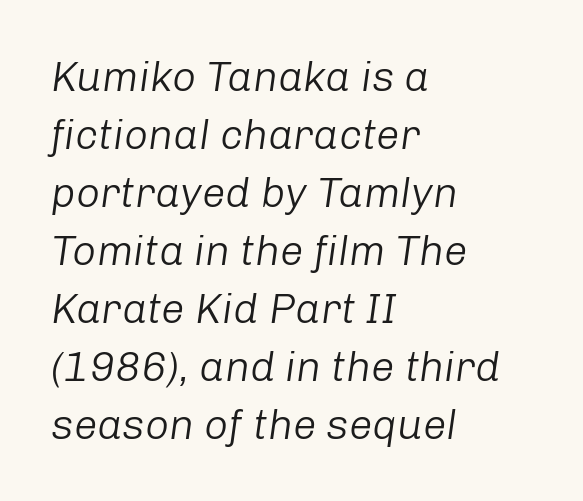
{"italic": "yes", "lean": "right", "slant_degrees": 8, "bold": "no", "weight": "light", "width": "normal", "stroke_contrast": "low", "x_height": "medium", "monospaced": "no", "underline": "no", "align": "left", "line_spacing": "normal", "line_spacing_ratio": 1.38, "letter_spacing": "normal", "letter_spacing_em": 0.0, "glyph_px": 42}
